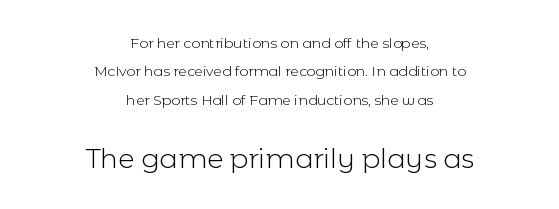
{"italic": "no", "bold": "no", "underline": "no", "align": "center", "line_spacing": "loose", "line_spacing_ratio": 2.03, "letter_spacing": "normal", "letter_spacing_em": 0.0, "larger_block": "second", "size_ratio": 1.93, "glyph_px": 27}
